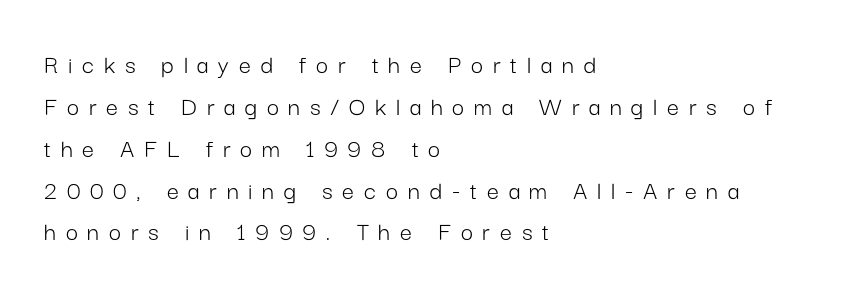
The image shows 27 px text type, upright; set left-aligned, normal line spacing (1.55x), unusually wide letter spacing (+0.36 em), not underlined.
